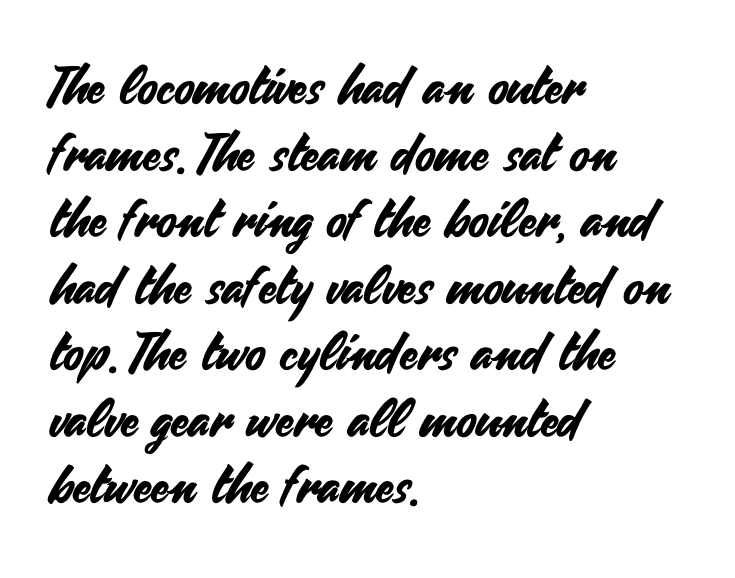
Q: Is the text italic (slanted)? A: Yes.
Q: Is the typeface a serif or a sans-serif typeface? A: Sans-serif.
Q: Is the text underlined? A: No.
Q: How is the paragraph aligned? A: Left-aligned.
Q: Is the spacing between letters normal or unusually wide? A: Normal.
Q: Is the spacing between lines tight, normal or loose? A: Normal.
Q: Width (condensed, normal, or wide)? A: Normal.
Q: Stroke contrast? A: Medium.
Q: x-height? A: Small.
Q: Monospaced? A: No.
